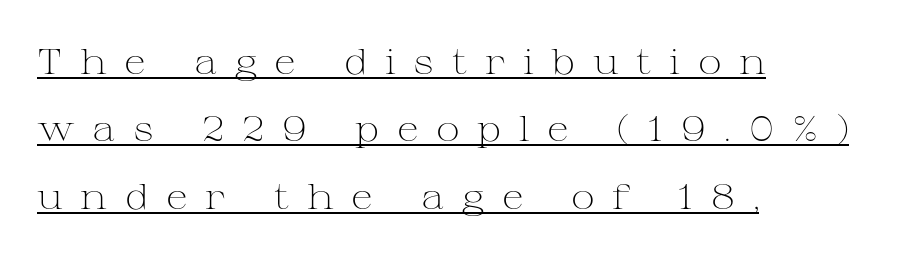
{"serif": "yes", "italic": "no", "bold": "no", "weight": "light", "width": "wide", "stroke_contrast": "medium", "x_height": "medium", "monospaced": "no", "underline": "yes", "align": "left", "line_spacing_ratio": 1.87, "letter_spacing": "wide", "letter_spacing_em": 0.49, "glyph_px": 36}
